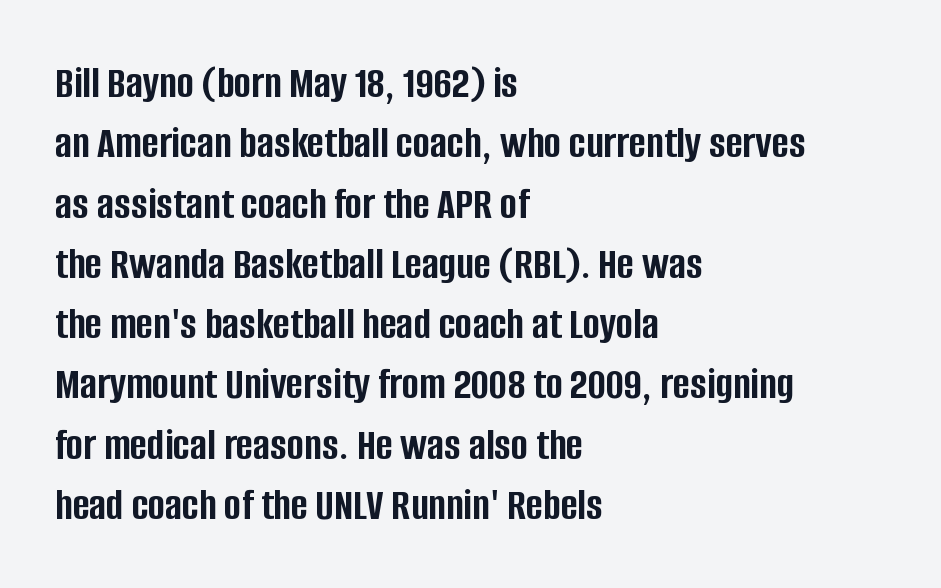
Q: Is the text bold? A: Yes.
Q: Is the text italic (slanted)? A: No, it is upright.
Q: Is the typeface a serif or a sans-serif typeface? A: Sans-serif.
Q: Is the text underlined? A: No.
Q: How is the paragraph aligned? A: Left-aligned.
Q: Is the spacing between letters normal or unusually wide? A: Normal.
Q: Is the spacing between lines tight, normal or loose? A: Normal.
Q: Width (condensed, normal, or wide)? A: Condensed.
Q: Stroke contrast? A: Low.
Q: x-height? A: Large.
Q: Monospaced? A: No.
